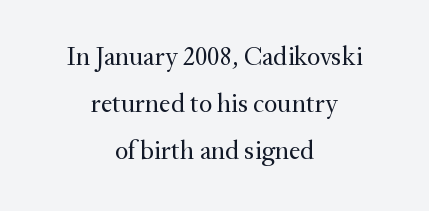
There is no visible air inserted between adjacent glyphs. Has an underline been added? It has not. In CSS terms this would be text-align: center. In terms of posture, this sample is upright.
